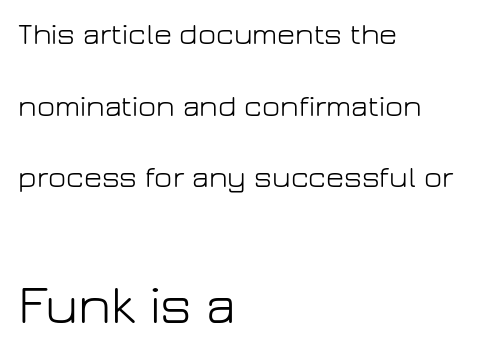
The image shows 55 px light sans-serif type, upright; set left-aligned, loose line spacing (2.31x), normal letter spacing, not underlined; the second (bottom) block is 1.77x larger; low stroke contrast and a medium x-height.
